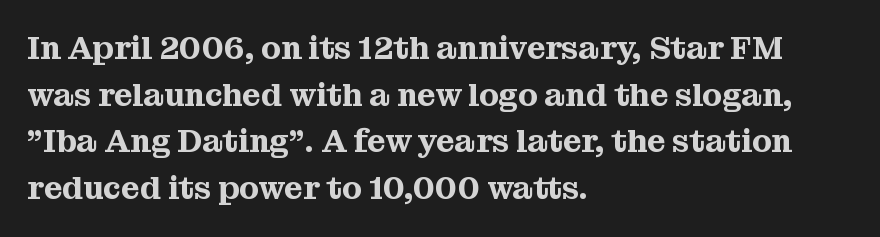
The image shows 32 px serif type, upright; set left-aligned, normal line spacing (1.46x), normal letter spacing, not underlined; medium stroke contrast and a medium x-height.
